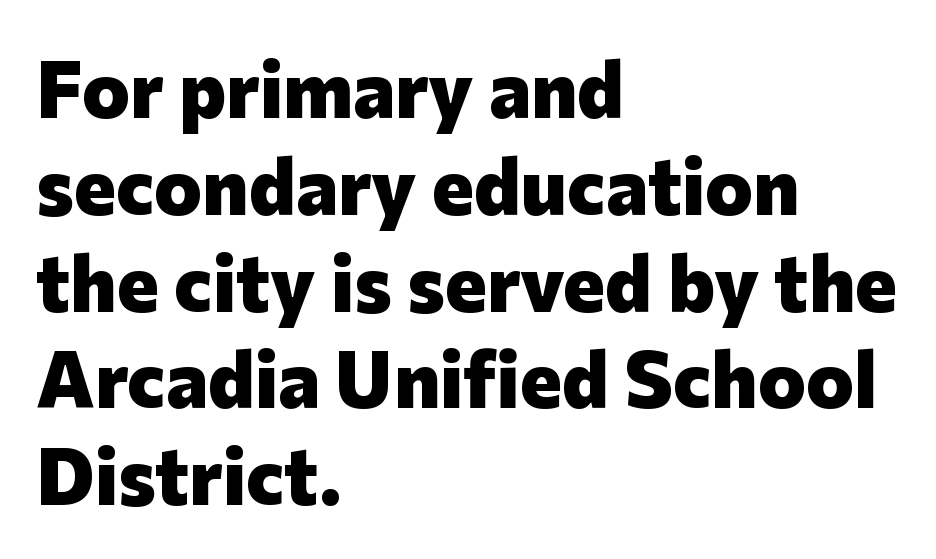
The image shows 80 px heavy sans-serif type, upright; set left-aligned, line spacing 1.21x, normal letter spacing, not underlined; low stroke contrast and a medium x-height.
